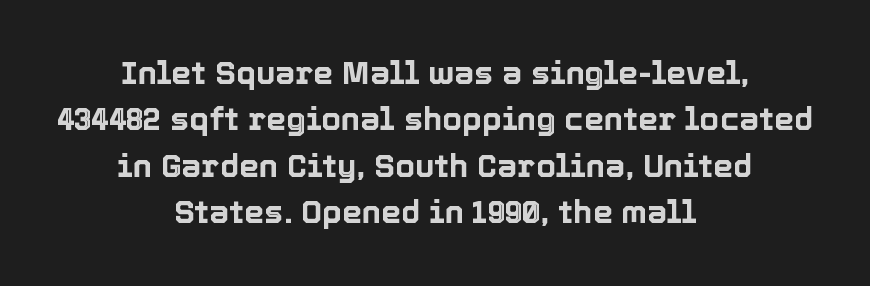
Q: Is the text italic (slanted)? A: No, it is upright.
Q: Is the text underlined? A: No.
Q: How is the paragraph aligned? A: Centered.
Q: Is the spacing between letters normal or unusually wide? A: Normal.
Q: Is the spacing between lines tight, normal or loose? A: Normal.
Q: Width (condensed, normal, or wide)? A: Normal.
Q: x-height? A: Medium.
Q: Monospaced? A: No.
